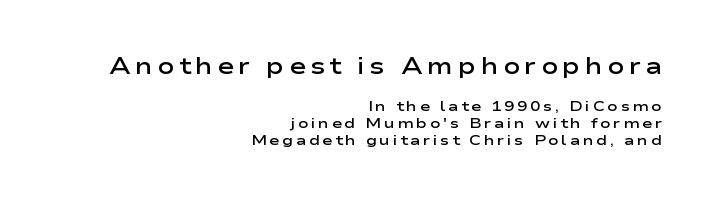
The rag falls on the left side of this text block. Size hierarchy here favors the leading block over the trailing one. Each glyph is drawn with semibold strokes, heavier than normal yet not fully bold. The foot of each line stays bare and open. A typesetter would mark this as roman, not italic.
